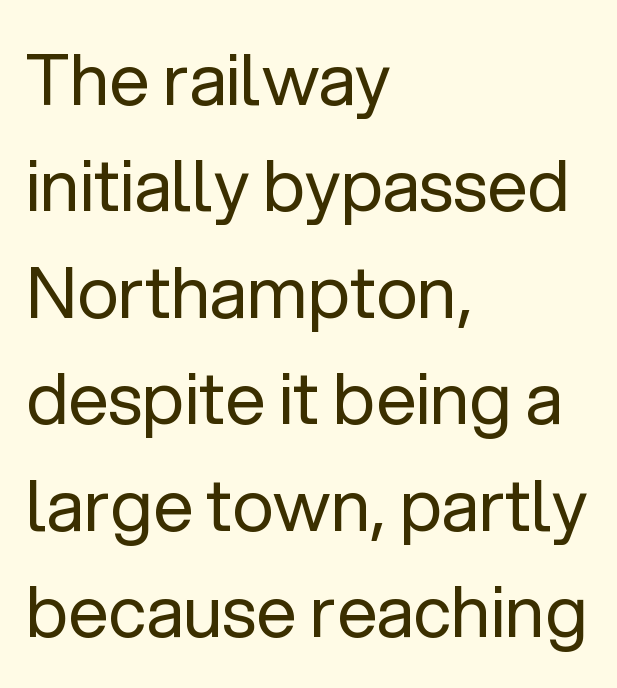
The image shows 71 px regular-weight sans-serif type, upright; set left-aligned, normal line spacing (1.5x), normal letter spacing, not underlined; low stroke contrast and a medium x-height.
